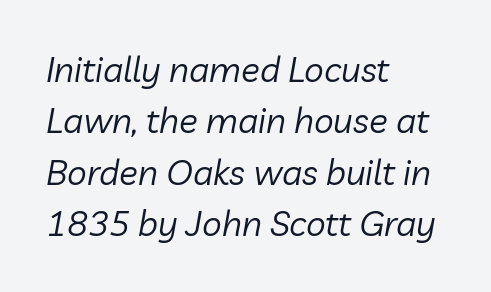
The image shows 35 px regular-weight type, italic (leaning right); set left-aligned, normal line spacing (1.47x), normal letter spacing, not underlined; low stroke contrast and a medium x-height.
